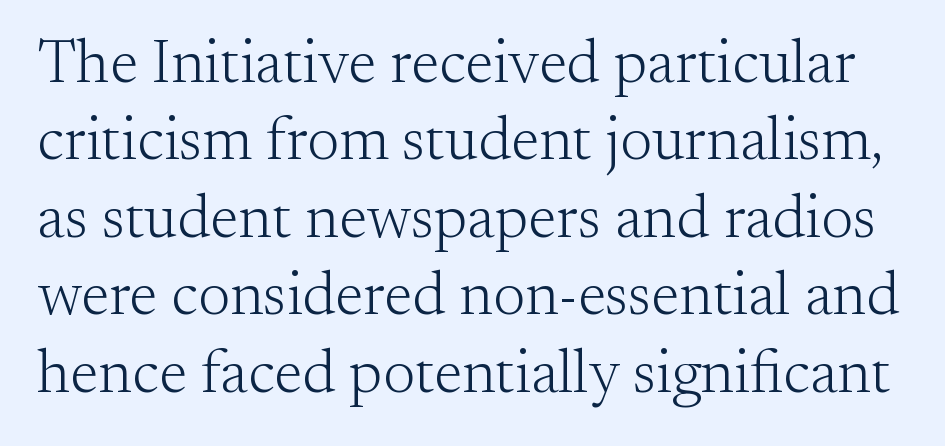
{"serif": "yes", "italic": "no", "bold": "no", "weight": "light", "width": "normal", "stroke_contrast": "medium", "x_height": "small", "monospaced": "no", "underline": "no", "line_spacing": "normal", "line_spacing_ratio": 1.27, "letter_spacing": "normal", "letter_spacing_em": 0.0, "glyph_px": 61}
